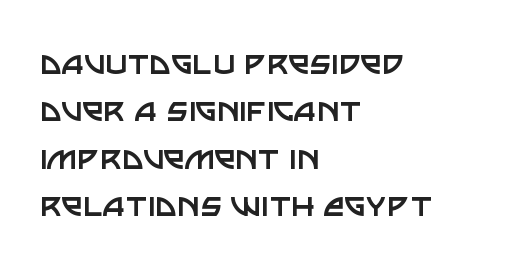
{"serif": "no", "italic": "no", "bold": "no", "weight": "regular", "width": "normal", "stroke_contrast": "low", "x_height": "large", "monospaced": "no", "underline": "no", "align": "left", "line_spacing": "normal", "line_spacing_ratio": 1.25, "letter_spacing": "normal", "letter_spacing_em": 0.0, "glyph_px": 38}
